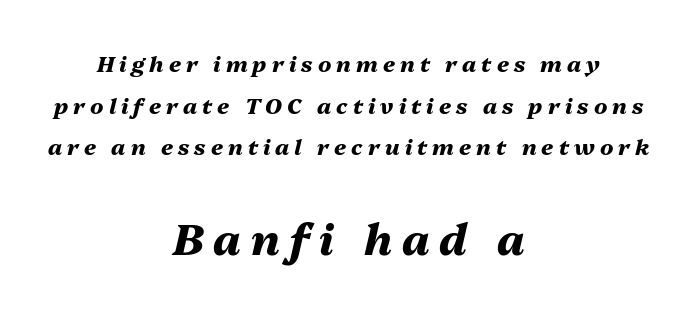
The image shows 43 px heavy type, italic (leaning right); set centered, line spacing 1.89x, unusually wide letter spacing (+0.23 em), not underlined; the second (bottom) block is 1.95x larger; medium stroke contrast and a medium x-height.
